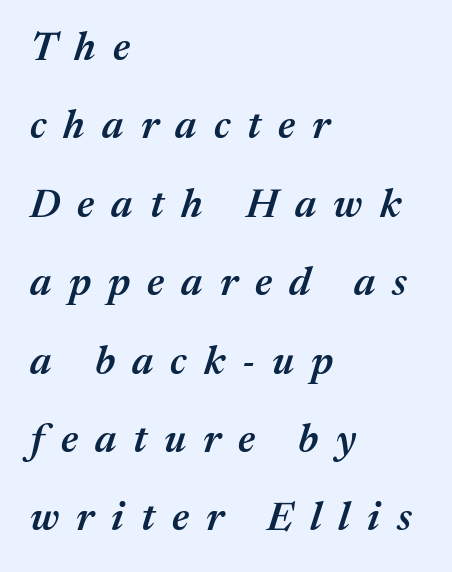
Q: Is the text bold? A: Semi-bold.
Q: Is the text italic (slanted)? A: Yes, it leans right by about 17 degrees.
Q: Is the text underlined? A: No.
Q: How is the paragraph aligned? A: Left-aligned.
Q: Is the spacing between letters normal or unusually wide? A: Unusually wide.
Q: Is the spacing between lines tight, normal or loose? A: Loose.
Q: Width (condensed, normal, or wide)? A: Normal.
Q: Stroke contrast? A: Medium.
Q: x-height? A: Medium.
Q: Monospaced? A: No.
